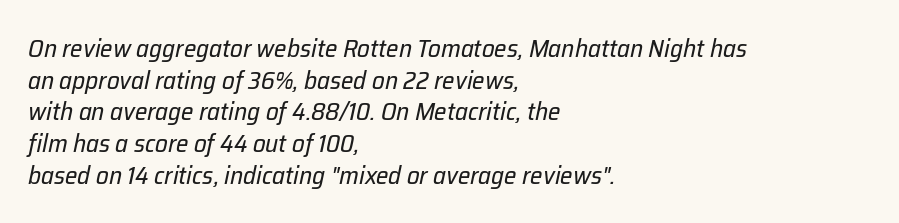
{"italic": "yes", "lean": "right", "slant_degrees": 12, "bold": "no", "underline": "no", "align": "left", "line_spacing": "normal", "line_spacing_ratio": 1.27, "letter_spacing": "normal", "letter_spacing_em": 0.0, "glyph_px": 25}
